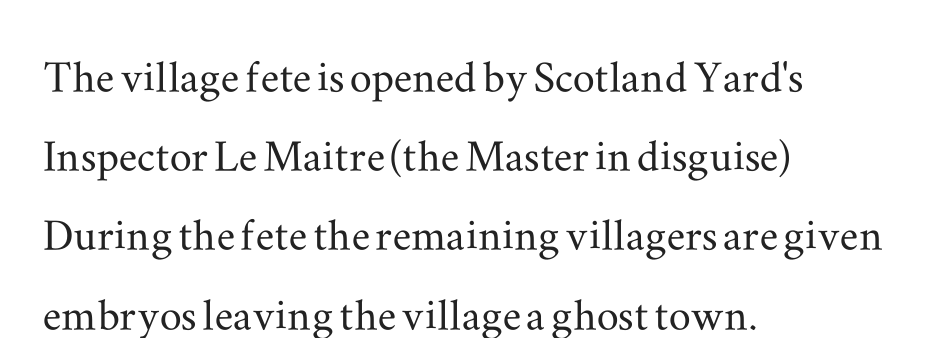
Q: Is the text italic (slanted)? A: No, it is upright.
Q: Is the typeface a serif or a sans-serif typeface? A: Serif.
Q: Is the text underlined? A: No.
Q: How is the paragraph aligned? A: Left-aligned.
Q: Is the spacing between letters normal or unusually wide? A: Normal.
Q: Is the spacing between lines tight, normal or loose? A: Normal.
Q: Width (condensed, normal, or wide)? A: Wide.
Q: Stroke contrast? A: Medium.
Q: x-height? A: Small.
Q: Monospaced? A: No.
